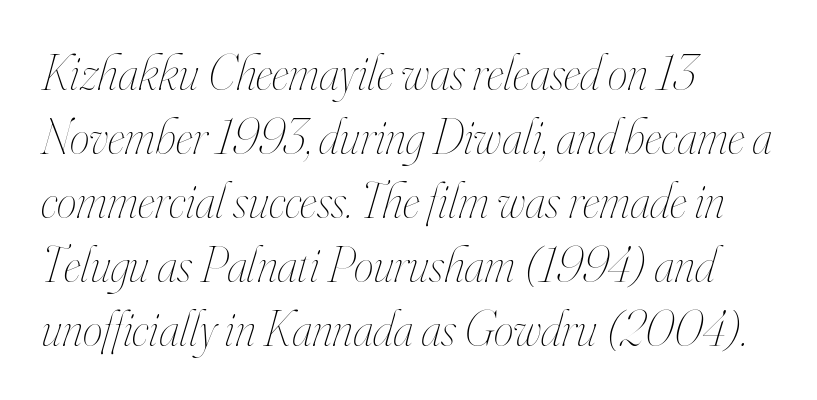
{"italic": "yes", "lean": "right", "slant_degrees": 16, "bold": "no", "weight": "thin", "width": "condensed", "stroke_contrast": "high", "x_height": "small", "monospaced": "no", "underline": "no", "align": "left", "line_spacing": "normal", "line_spacing_ratio": 1.28, "letter_spacing": "normal", "letter_spacing_em": 0.0, "glyph_px": 50}
